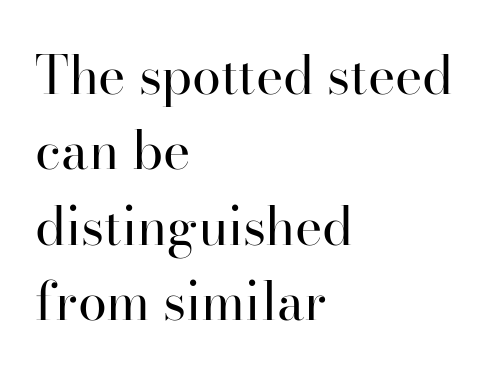
Q: Is the text bold? A: No.
Q: Is the text italic (slanted)? A: No, it is upright.
Q: Is the typeface a serif or a sans-serif typeface? A: Serif.
Q: Is the text underlined? A: No.
Q: How is the paragraph aligned? A: Left-aligned.
Q: Is the spacing between letters normal or unusually wide? A: Normal.
Q: Is the spacing between lines tight, normal or loose? A: Normal.
Q: Width (condensed, normal, or wide)? A: Normal.
Q: Stroke contrast? A: High.
Q: x-height? A: Small.
Q: Monospaced? A: No.
